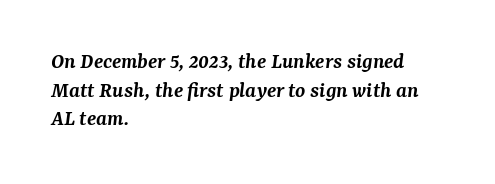
Semibold letterforms, between regular and bold. The whole block is typeset with a tilt. The words here are not underlined. Students, note that the glyphs here touch the page at normal intervals. The compositor pushed each line to the left boundary.
